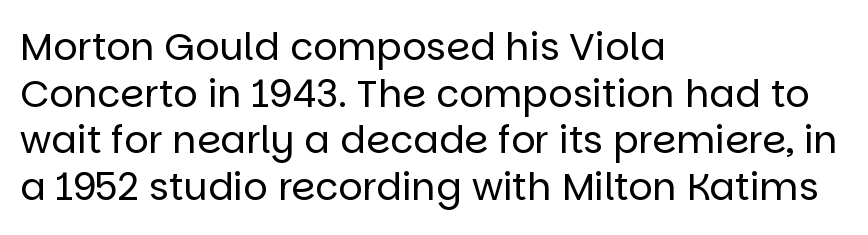
Q: Is the text bold? A: No.
Q: Is the text italic (slanted)? A: No, it is upright.
Q: Is the typeface a serif or a sans-serif typeface? A: Sans-serif.
Q: Is the text underlined? A: No.
Q: How is the paragraph aligned? A: Left-aligned.
Q: Is the spacing between letters normal or unusually wide? A: Normal.
Q: Width (condensed, normal, or wide)? A: Normal.
Q: Stroke contrast? A: Low.
Q: x-height? A: Large.
Q: Monospaced? A: No.
